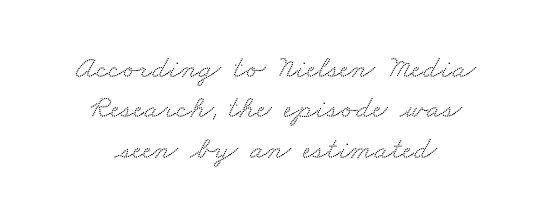
Observe the ordinary spacing: letters are neighbours, not strangers. The rag falls on both sides of this text block equally. Do the characters align in a grid? No, the font is proportional. The rows are spaced the way most documents space them.
